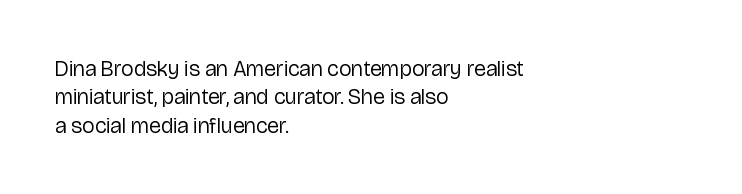
{"italic": "no", "bold": "no", "underline": "no", "align": "left", "line_spacing": "normal", "line_spacing_ratio": 1.29, "letter_spacing": "normal", "letter_spacing_em": 0.0, "glyph_px": 22}
